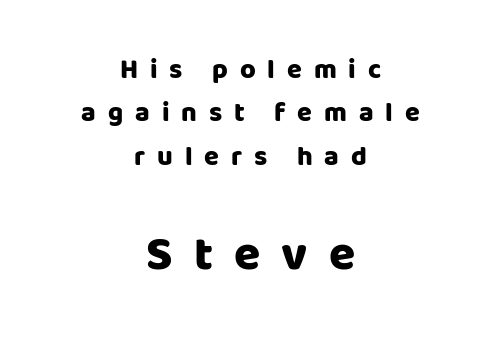
Q: Is the text bold? A: Yes.
Q: Is the text italic (slanted)? A: No, it is upright.
Q: Is the typeface a serif or a sans-serif typeface? A: Sans-serif.
Q: Is the text underlined? A: No.
Q: How is the paragraph aligned? A: Centered.
Q: Is the spacing between letters normal or unusually wide? A: Unusually wide.
Q: Is the spacing between lines tight, normal or loose? A: Normal.
Q: Which block of text is set in a larger size, the first (top) or the second (bottom)? A: The second (bottom) one.
Q: Width (condensed, normal, or wide)? A: Normal.
Q: Stroke contrast? A: Low.
Q: x-height? A: Large.
Q: Monospaced? A: No.
